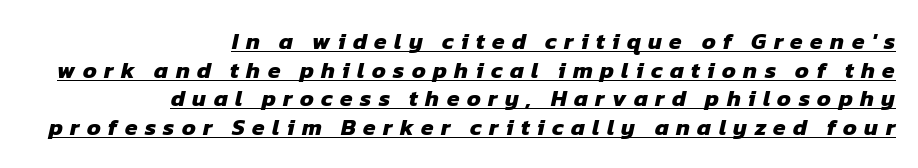
The rendering anchors every line to the right-hand side. Is the letter spacing exaggerated? Yes — the characters are pushed far apart. Like a heading marked for emphasis, these lines bear an underscore. Typesetter's note: full bold, strokes at maximum text heaviness.
